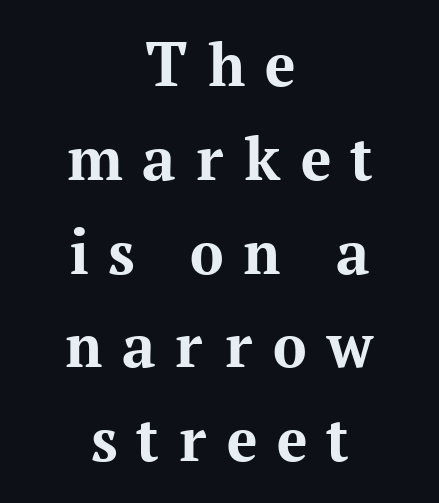
The image shows 67 px bold serif type, upright; set centered, normal line spacing (1.4x), unusually wide letter spacing (+0.29 em), not underlined; medium stroke contrast and a medium x-height.
